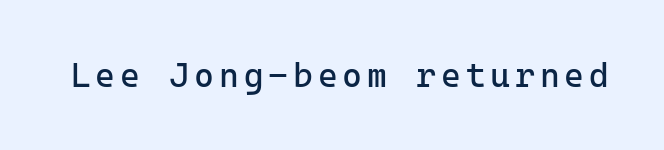
Each stroke keeps to a modest, everyday thickness or less. Every stem runs plumb, perpendicular to the baseline. Honestly, there is no underline to notice here at all. The type family on display is of the sans-serif kind.
